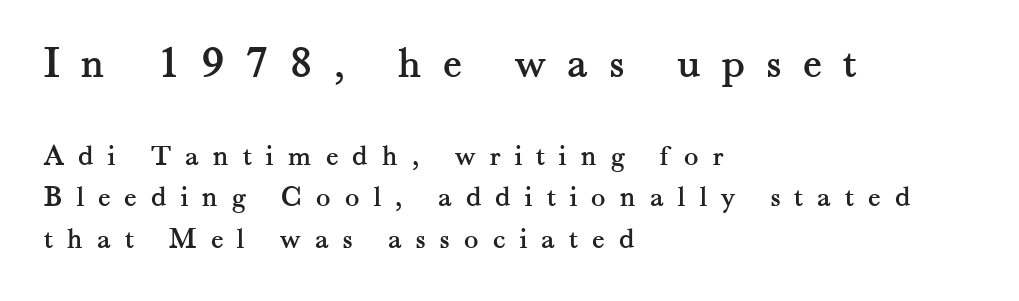
Q: Is the text italic (slanted)? A: No, it is upright.
Q: Is the typeface a serif or a sans-serif typeface? A: Serif.
Q: Is the text underlined? A: No.
Q: How is the paragraph aligned? A: Left-aligned.
Q: Is the spacing between letters normal or unusually wide? A: Unusually wide.
Q: Is the spacing between lines tight, normal or loose? A: Normal.
Q: Which block of text is set in a larger size, the first (top) or the second (bottom)? A: The first (top) one.
Q: Width (condensed, normal, or wide)? A: Normal.
Q: Stroke contrast? A: Medium.
Q: x-height? A: Small.
Q: Monospaced? A: No.
